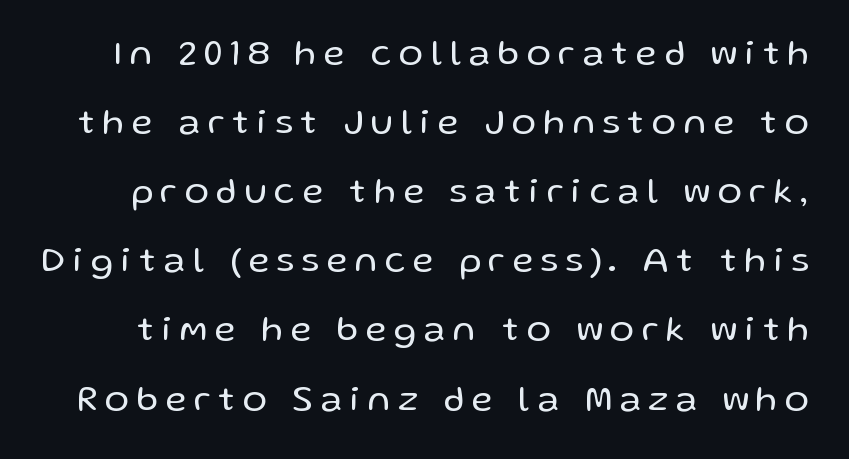
{"serif": "no", "italic": "no", "bold": "no", "weight": "regular", "width": "normal", "stroke_contrast": "low", "x_height": "medium", "monospaced": "no", "underline": "no", "line_spacing": "loose", "line_spacing_ratio": 1.92, "letter_spacing": "wide", "letter_spacing_em": 0.22, "glyph_px": 36}
